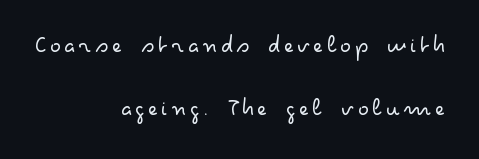
Q: Is the text bold? A: No.
Q: Is the text italic (slanted)? A: No, it is upright.
Q: Is the text underlined? A: No.
Q: How is the paragraph aligned? A: Right-aligned.
Q: Is the spacing between lines tight, normal or loose? A: Loose.
